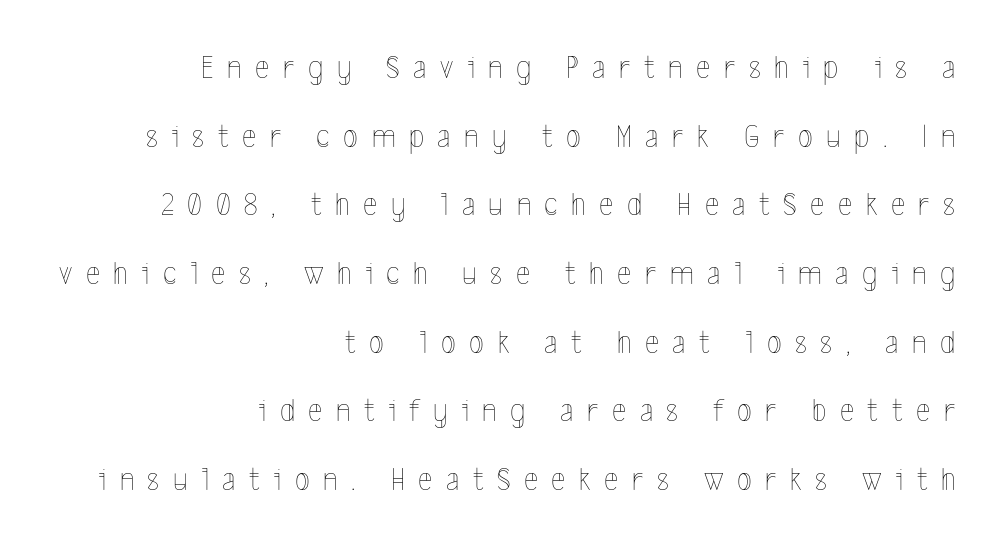
Words appear elongated and porous because spacing is wide. Nope, not italic — everything's standing straight. No letter is thick-stroked: the sample isn't bold. Vertical spacing — loose.
